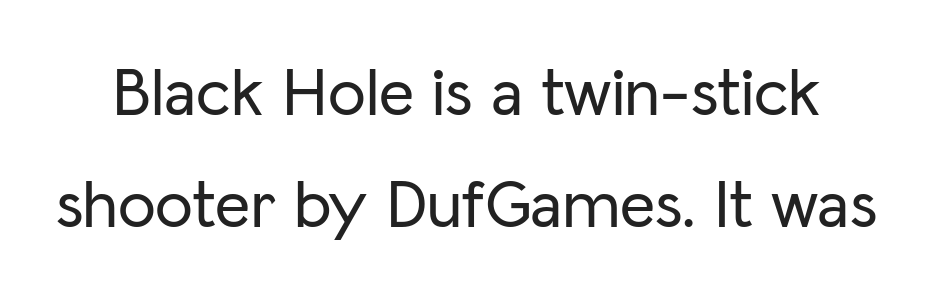
Regarding leading, the lines here are spaced in the standard way. Nothing unusual about the tracking: characters are spaced as the font intends. Does the type have serifs? No, each stem ends abruptly. This is the regular roman posture of the typeface.
